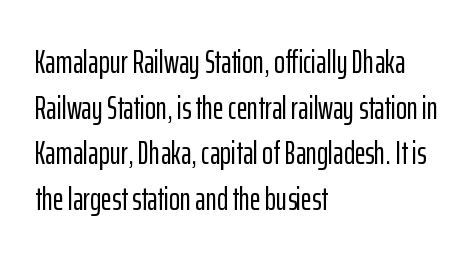
Q: Is the text italic (slanted)? A: No, it is upright.
Q: Is the typeface a serif or a sans-serif typeface? A: Sans-serif.
Q: Is the text underlined? A: No.
Q: How is the paragraph aligned? A: Left-aligned.
Q: Is the spacing between letters normal or unusually wide? A: Normal.
Q: Is the spacing between lines tight, normal or loose? A: Normal.
Q: Width (condensed, normal, or wide)? A: Condensed.
Q: Stroke contrast? A: Low.
Q: x-height? A: Medium.
Q: Monospaced? A: No.
